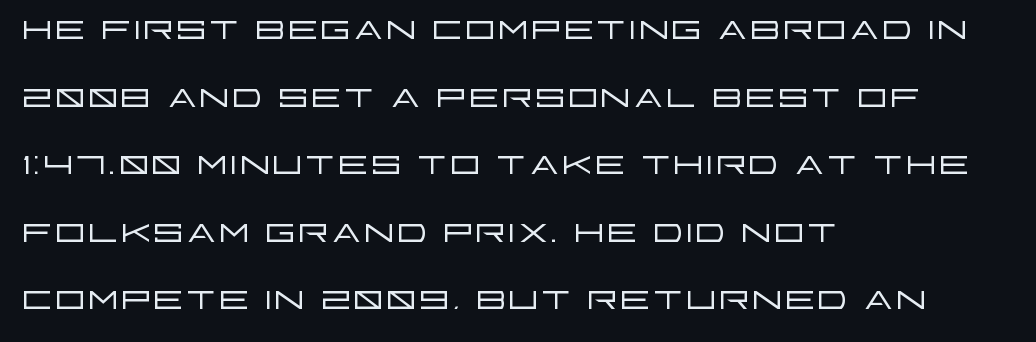
Italic? Not at all — the glyphs are vertical. A light-to-regular cut is what we see here. Character widths vary here, with narrow letters taking less room than wide ones. The typesetter chose a ragged-right arrangement here. The characters display no serif detailing; their extremities are plain. The foot of each line stays bare and open.
